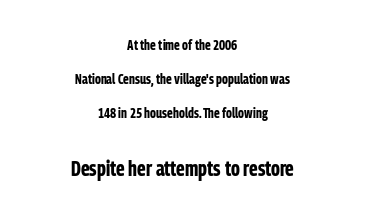
The image shows 21 px bold type, upright; set centered, loose line spacing (2.44x), normal letter spacing, not underlined; the second (bottom) block is 1.5x larger.
